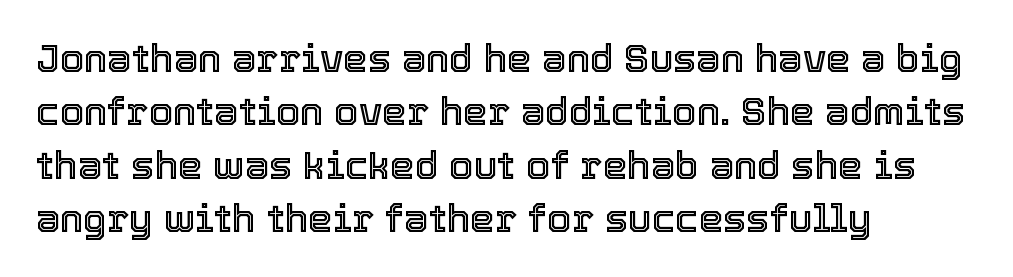
{"italic": "no", "width": "normal", "x_height": "medium", "monospaced": "no", "underline": "no", "align": "left", "line_spacing": "normal", "line_spacing_ratio": 1.37, "letter_spacing": "normal", "letter_spacing_em": 0.0, "glyph_px": 39}
